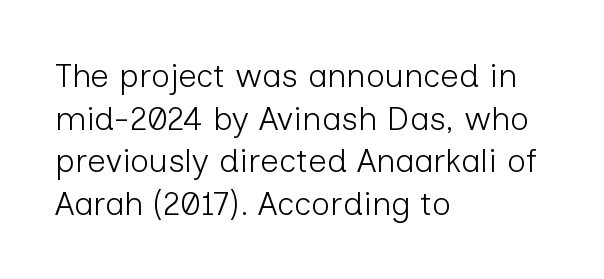
This is not heavy type; no bold has been used. No extra tracking has been applied to these lines. Lines of text with bare space underneath. The letters stand upright; this is a roman face. The paragraph shown leans on its left margin. Does the type have serifs? No, each stem ends abruptly.
